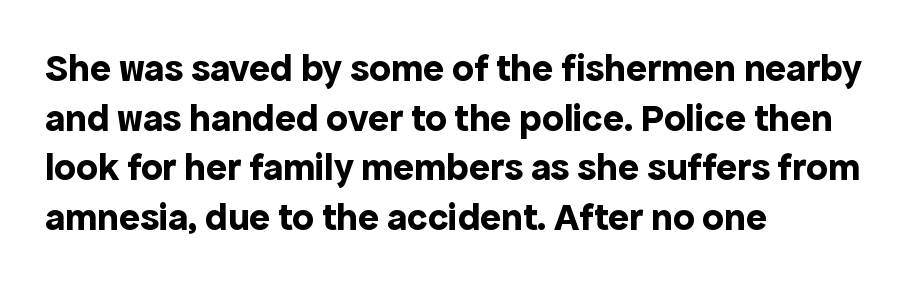
The image shows 39 px bold sans-serif type, upright; set left-aligned, normal line spacing (1.27x), normal letter spacing, not underlined; a medium x-height.
